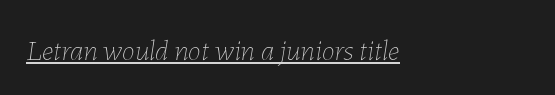
{"italic": "yes", "lean": "right", "slant_degrees": 7, "bold": "no", "weight": "thin", "width": "normal", "stroke_contrast": "low", "x_height": "medium", "monospaced": "no", "underline": "yes", "align": "left", "letter_spacing": "normal", "letter_spacing_em": 0.0, "glyph_px": 29}
